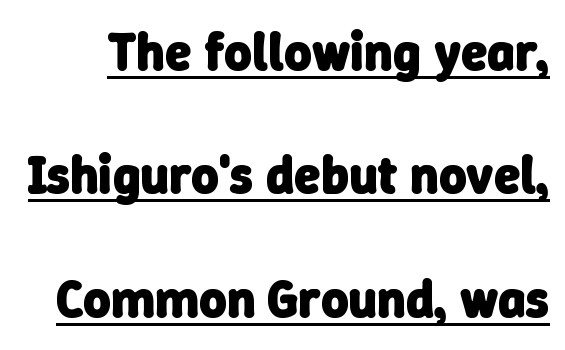
Q: Is the text bold? A: Yes.
Q: Is the typeface a serif or a sans-serif typeface? A: Sans-serif.
Q: Is the text underlined? A: Yes.
Q: Is the spacing between letters normal or unusually wide? A: Normal.
Q: Is the spacing between lines tight, normal or loose? A: Loose.
Q: Width (condensed, normal, or wide)? A: Normal.
Q: Stroke contrast? A: Low.
Q: x-height? A: Medium.
Q: Monospaced? A: No.
